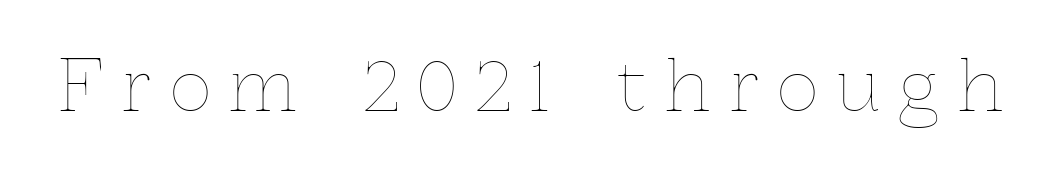
{"italic": "no", "bold": "no", "weight": "thin", "width": "normal", "x_height": "medium", "monospaced": "no", "underline": "no", "letter_spacing": "wide", "letter_spacing_em": 0.28, "glyph_px": 70}
